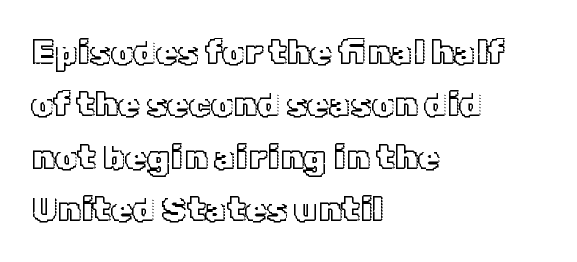
The letters advance in unequal steps, a hallmark of proportional type. The foot of each line stays bare and open. Designer's note — italics off, roman on. This rendering leaves character spacing at its baseline value. Horizontally, the lines are justified to the leading edge only.
